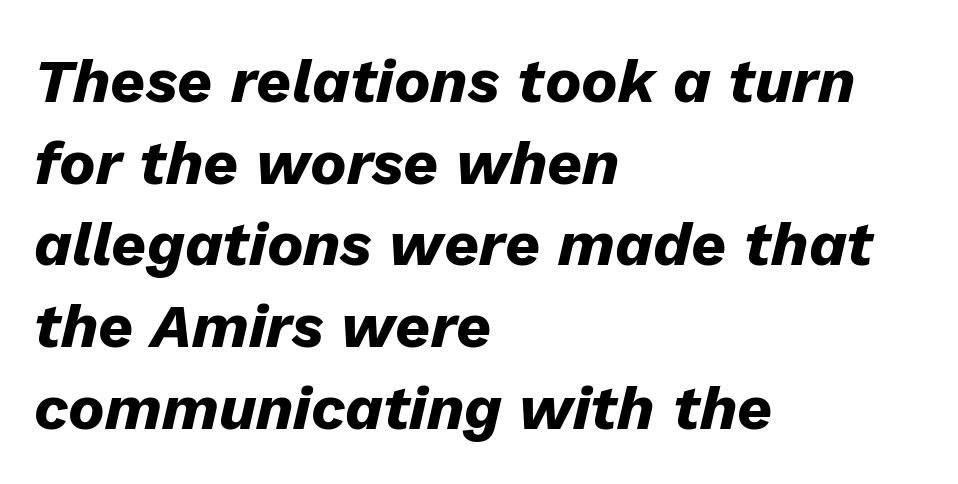
An italicized treatment has been applied to the whole sample. Character widths vary here, with narrow letters taking less room than wide ones. Quick note: underline off. One glance says typical: line gaps are just what's usual. Line beginnings align vertically; line endings do not. Strong, thick strokes mark this as bold type.
